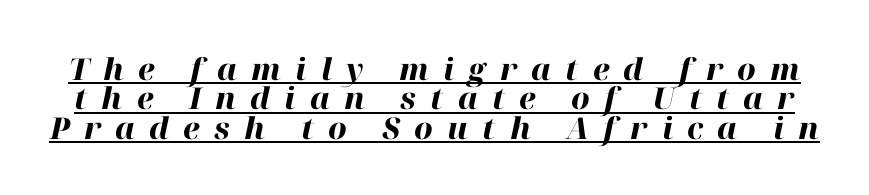
The image shows 30 px heavy type, italic (leaning right); set tight line spacing (0.98x), unusually wide letter spacing (+0.47 em), underlined; high stroke contrast and a medium x-height.
